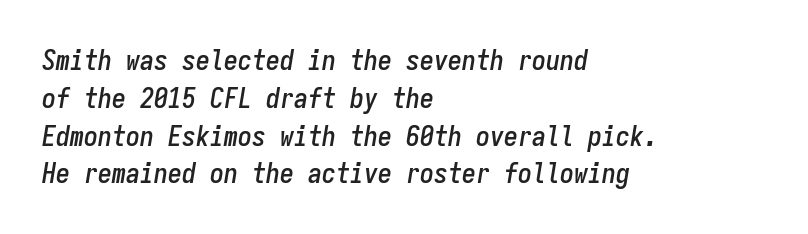
Do the characters align in a grid? Yes, the font is monospaced. Characters are canted at an angle relative to the baseline's perpendicular. Leading: standard. Words appear dense and cohesive because spacing is normal.
